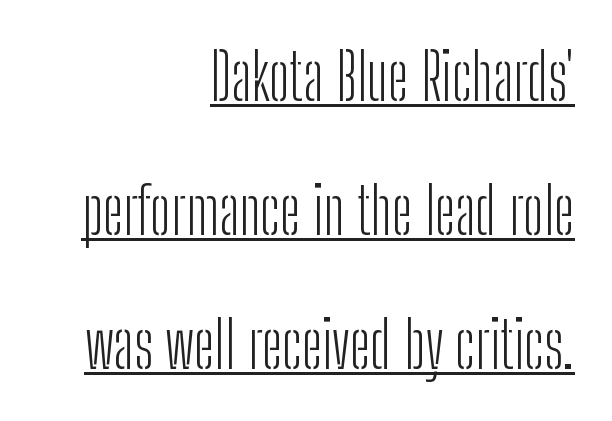
Looks like regular typesetting: each glyph gets only the width it needs. Italic: no, the glyphs are upright roman. There is no visible air inserted between adjacent glyphs. The face looks like a standard text weight, possibly lighter. Airy leading. Stroke terminals: plain, sans-serif.
